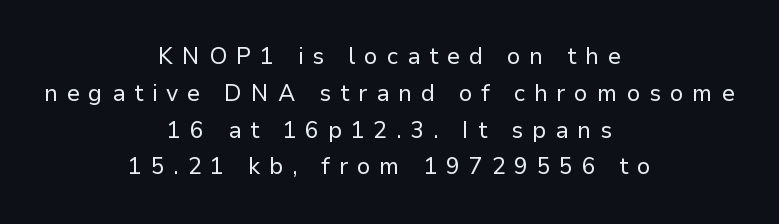
These lines are centered, leaving both edges ragged. The font sits on the lighter half of the weight spectrum, regular included. Is the letter spacing exaggerated? Yes — the characters are pushed far apart. Glance below the letters and you will spot only blank space.
